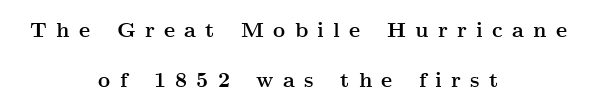
Q: Is the text bold? A: Yes.
Q: Is the text italic (slanted)? A: No, it is upright.
Q: Is the text underlined? A: No.
Q: How is the paragraph aligned? A: Centered.
Q: Is the spacing between letters normal or unusually wide? A: Unusually wide.
Q: Is the spacing between lines tight, normal or loose? A: Loose.
